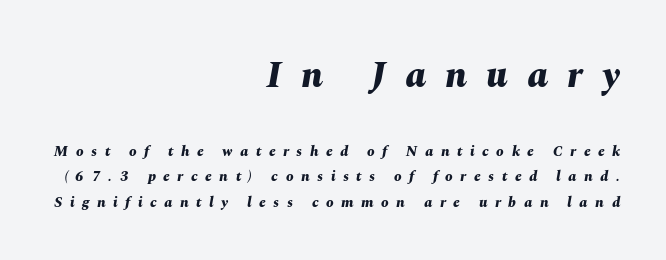
The image shows 38 px bold type, italic (leaning right); set right-aligned, normal line spacing (1.68x), unusually wide letter spacing (+0.5 em), not underlined; the first (top) block is 2.53x larger; medium stroke contrast and a medium x-height.
